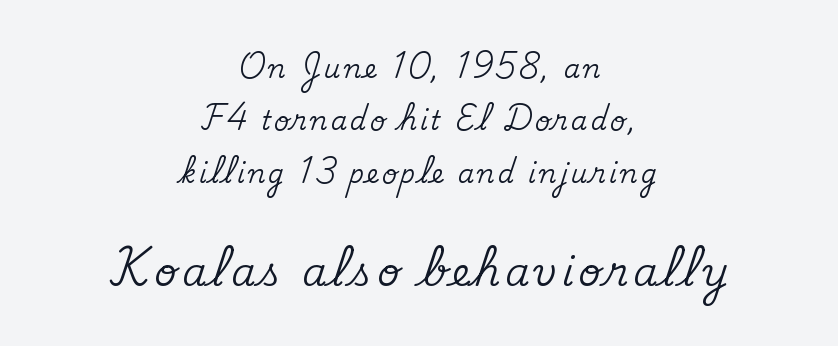
Q: Is the text italic (slanted)? A: Yes.
Q: Is the text underlined? A: No.
Q: How is the paragraph aligned? A: Centered.
Q: Is the spacing between lines tight, normal or loose? A: Loose.
Q: Which block of text is set in a larger size, the first (top) or the second (bottom)? A: The second (bottom) one.
Q: Width (condensed, normal, or wide)? A: Normal.
Q: Stroke contrast? A: Medium.
Q: x-height? A: Small.
Q: Monospaced? A: No.
